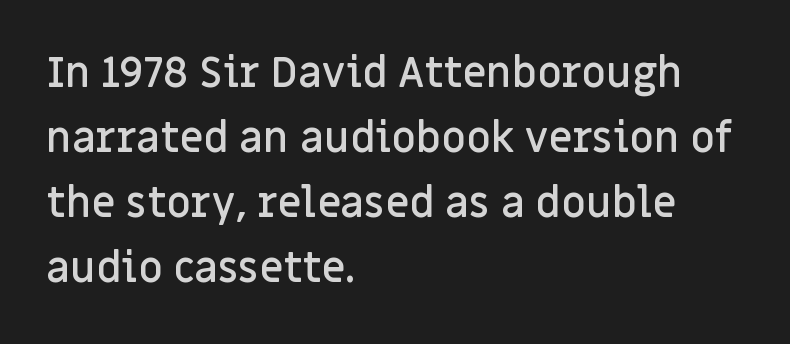
Q: Is the text bold? A: Semi-bold.
Q: Is the text italic (slanted)? A: No, it is upright.
Q: Is the typeface a serif or a sans-serif typeface? A: Sans-serif.
Q: Is the text underlined? A: No.
Q: How is the paragraph aligned? A: Left-aligned.
Q: Is the spacing between letters normal or unusually wide? A: Normal.
Q: Is the spacing between lines tight, normal or loose? A: Normal.
Q: Width (condensed, normal, or wide)? A: Normal.
Q: Stroke contrast? A: Low.
Q: x-height? A: Large.
Q: Monospaced? A: No.
